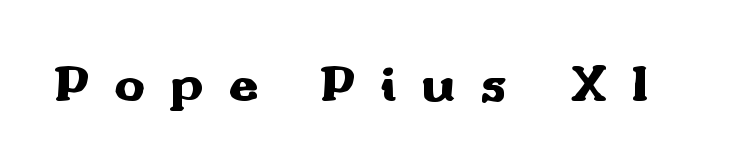
{"serif": "no", "italic": "no", "bold": "yes", "weight": "heavy", "width": "wide", "stroke_contrast": "medium", "x_height": "small", "monospaced": "no", "underline": "no", "letter_spacing": "wide", "letter_spacing_em": 0.48, "glyph_px": 52}
